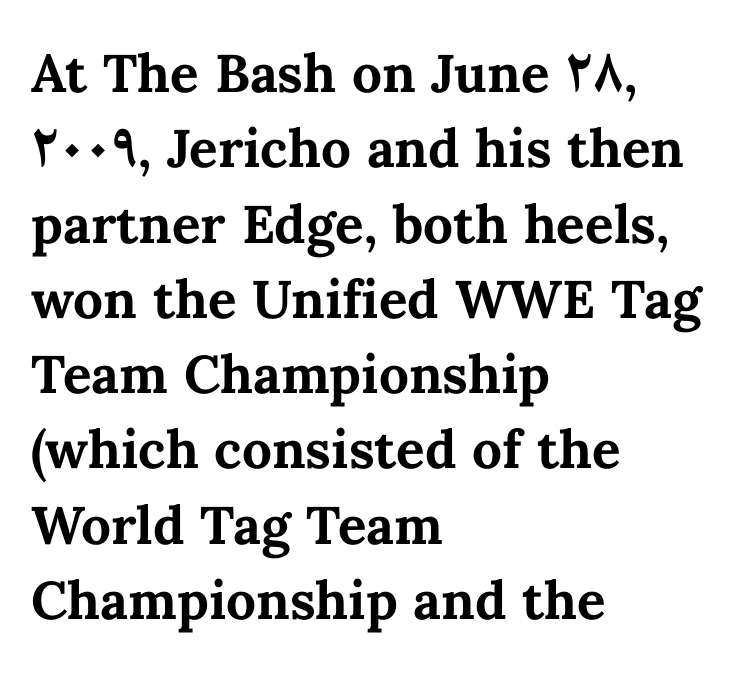
The image shows 53 px bold type, upright; set left-aligned, normal line spacing (1.42x), normal letter spacing, not underlined; medium stroke contrast and a medium x-height.
